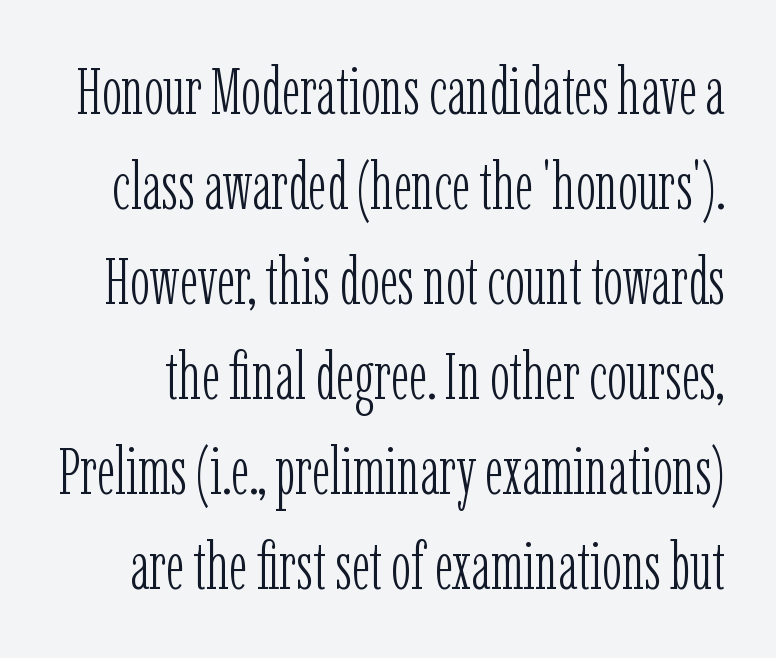
{"serif": "yes", "italic": "no", "bold": "no", "weight": "light", "width": "condensed", "stroke_contrast": "low", "x_height": "medium", "monospaced": "no", "underline": "no", "line_spacing": "normal", "line_spacing_ratio": 1.44, "letter_spacing": "normal", "letter_spacing_em": 0.0, "glyph_px": 66}
